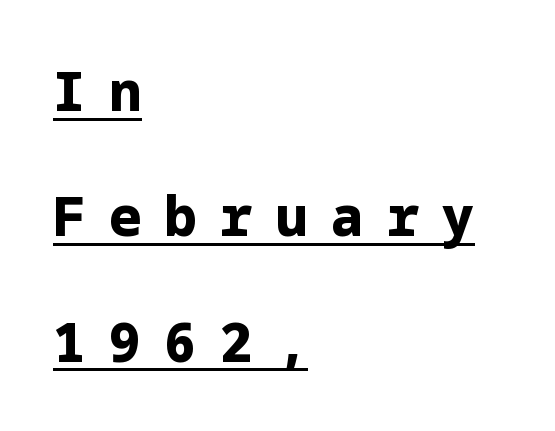
{"serif": "no", "italic": "no", "bold": "yes", "weight": "bold", "width": "normal", "stroke_contrast": "low", "x_height": "medium", "underline": "yes", "align": "left", "line_spacing": "loose", "line_spacing_ratio": 2.32, "letter_spacing": "wide", "letter_spacing_em": 0.43, "glyph_px": 54}
